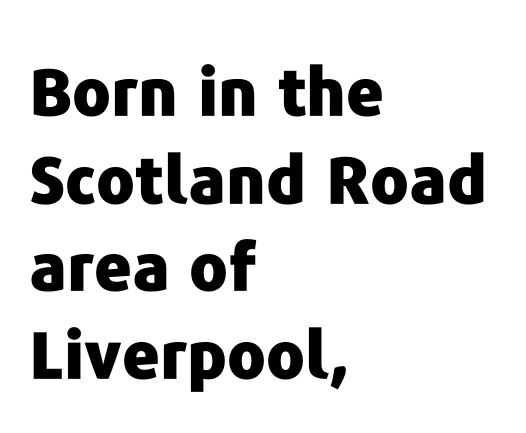
The image shows 65 px heavy sans-serif type, upright; set left-aligned, normal line spacing (1.35x), normal letter spacing, not underlined; low stroke contrast and a medium x-height.
